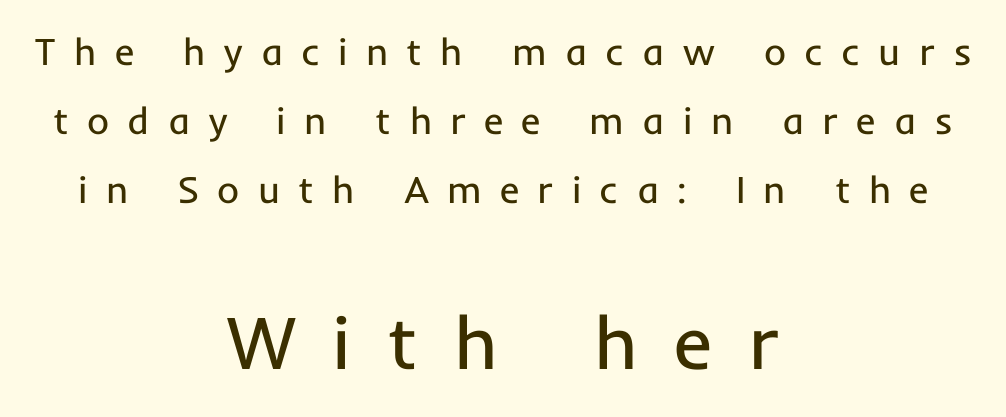
{"serif": "no", "italic": "no", "bold": "no", "weight": "regular", "width": "normal", "stroke_contrast": "low", "x_height": "medium", "monospaced": "no", "underline": "no", "align": "center", "line_spacing_ratio": 1.82, "letter_spacing": "wide", "letter_spacing_em": 0.48, "larger_block": "second", "size_ratio": 1.97, "glyph_px": 75}
